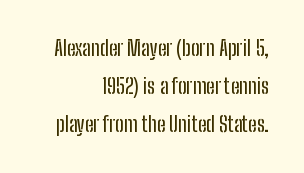
A typesetter would mark this as roman, not italic. Descenders hang freely into open space. Typeset ragged left — the right edge is the straight one. The gaps between neighbouring characters are ordinary and unremarkable.
